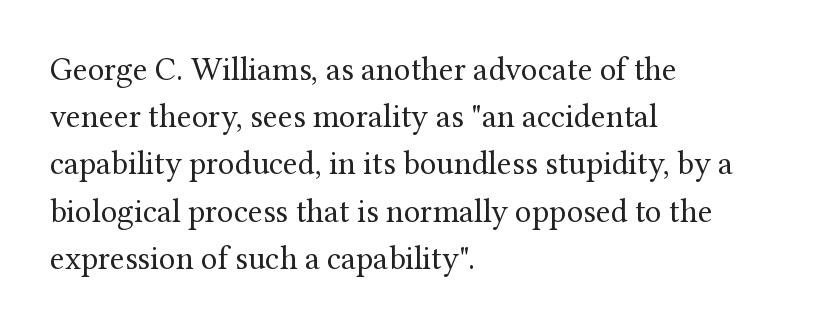
Vertical spacing — default. Check where the strokes stop: tiny serifs finish them off. Which margin do the lines hug? The left one — the right edge is uneven. Check the space under the baseline: it is left empty. Ordinary non-slanted type is in use. Caption: face not bold, strokes unweighted.
